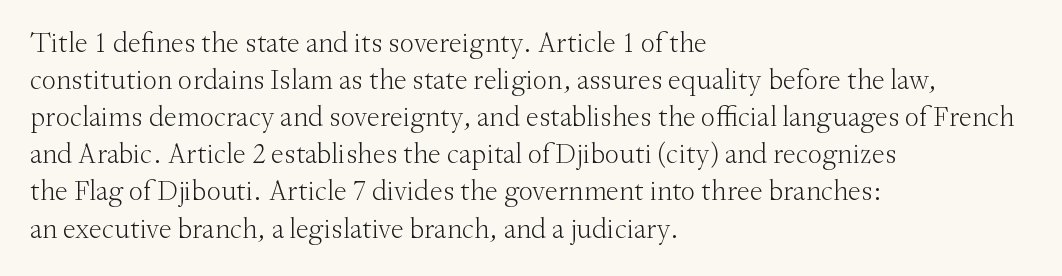
{"serif": "yes", "italic": "no", "bold": "no", "weight": "light", "width": "normal", "stroke_contrast": "medium", "x_height": "small", "monospaced": "no", "underline": "no", "align": "left", "line_spacing": "normal", "line_spacing_ratio": 1.28, "letter_spacing": "normal", "letter_spacing_em": 0.0, "glyph_px": 29}
